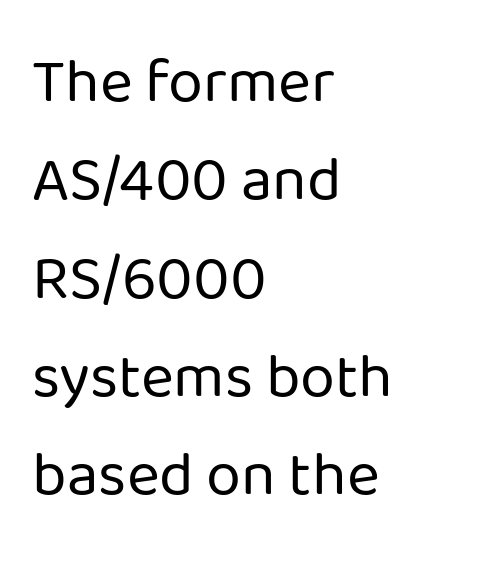
{"serif": "no", "italic": "no", "bold": "no", "weight": "regular", "width": "normal", "stroke_contrast": "low", "x_height": "medium", "monospaced": "no", "underline": "no", "align": "left", "line_spacing": "normal", "line_spacing_ratio": 1.56, "letter_spacing": "normal", "letter_spacing_em": 0.0, "glyph_px": 63}
